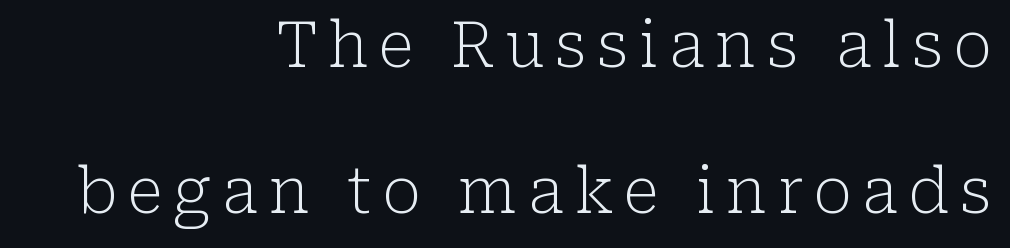
{"serif": "yes", "italic": "no", "bold": "no", "weight": "light", "width": "normal", "stroke_contrast": "low", "x_height": "medium", "monospaced": "no", "underline": "no", "align": "right", "line_spacing": "loose", "line_spacing_ratio": 2.31, "glyph_px": 63}
